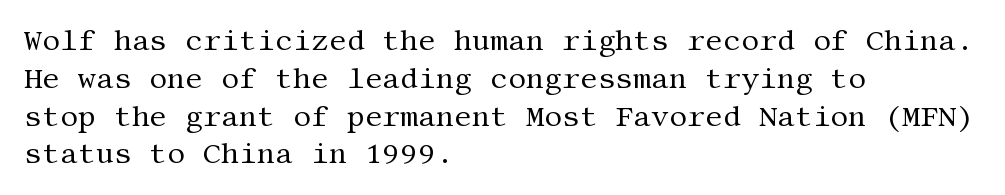
The type sits square on the baseline with zero lean. Here the glyphs are tracked normally, forming tight word shapes. Unbolded letterforms with no extra heft. Any mark beneath the type? The region is blank.
